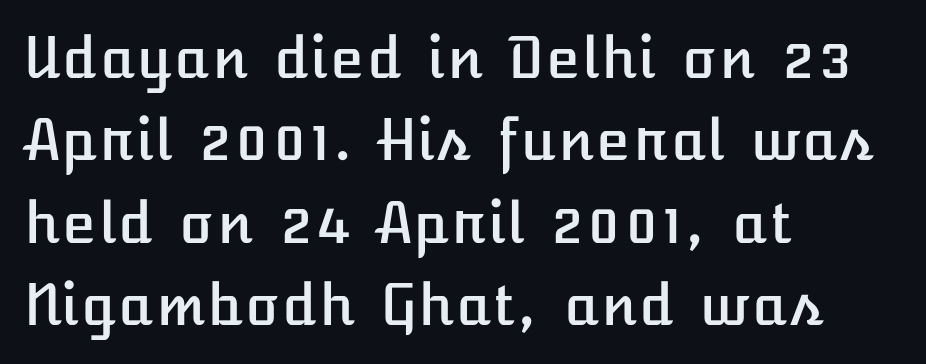
Q: Is the text italic (slanted)? A: No, it is upright.
Q: Is the text underlined? A: No.
Q: How is the paragraph aligned? A: Left-aligned.
Q: Is the spacing between letters normal or unusually wide? A: Normal.
Q: Is the spacing between lines tight, normal or loose? A: Normal.
Q: Width (condensed, normal, or wide)? A: Normal.
Q: Stroke contrast? A: Low.
Q: x-height? A: Medium.
